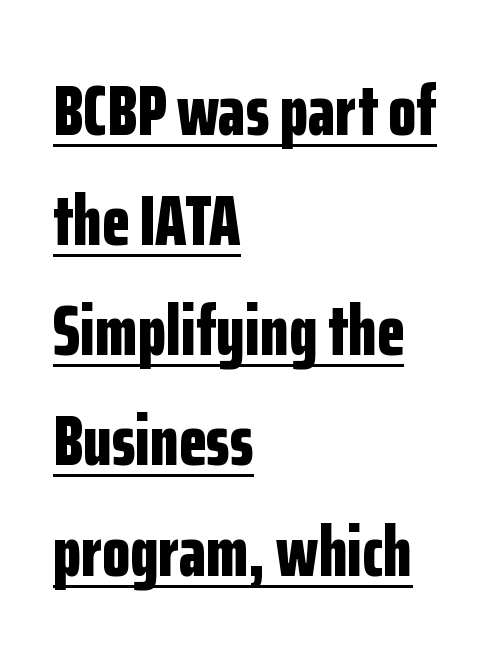
The image shows 72 px bold, condensed sans-serif type, upright; set left-aligned, normal line spacing (1.53x), normal letter spacing, underlined; low stroke contrast and a medium x-height.
